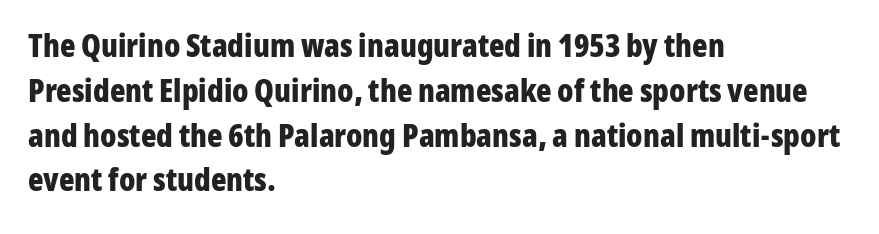
Do the characters align in a grid? No, the font is proportional. Visually the block forms a straight wall on the left and a jagged coastline on the right. Look at the tracking — it's just the regular setting, nothing added. A bare baseline throughout the passage. Horizontal bands of white between lines are of average thickness. Students, this is bold: see how much ink each stroke carries.
